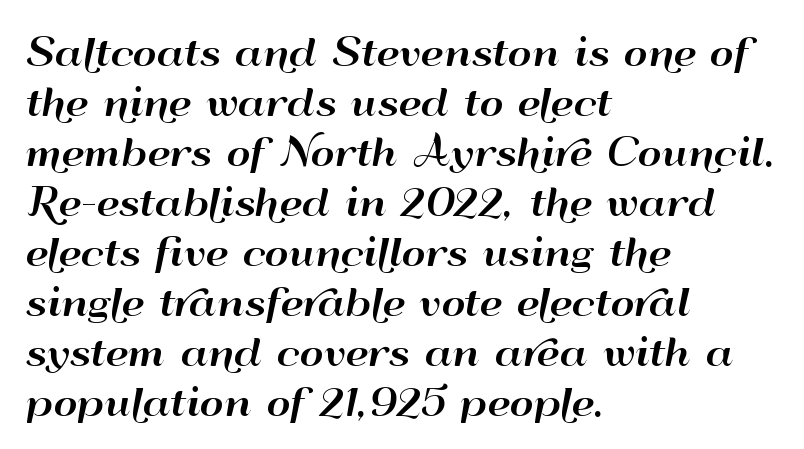
{"serif": "no", "width": "wide", "stroke_contrast": "high", "x_height": "small", "monospaced": "no", "underline": "no", "align": "left", "line_spacing": "normal", "line_spacing_ratio": 1.35, "letter_spacing": "normal", "letter_spacing_em": 0.0, "glyph_px": 37}
